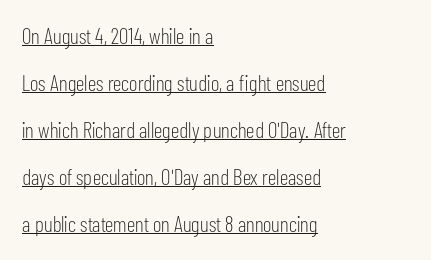
The image shows 22 px text type, upright; set left-aligned, loose line spacing (2.14x), normal letter spacing, underlined.
